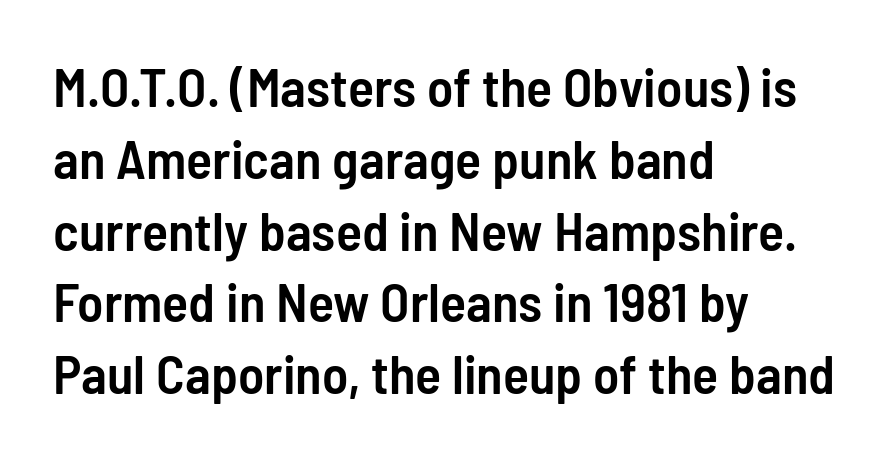
Look at the tracking — it's just the regular setting, nothing added. Words float on clear page, feet unadorned. Italic? Not at all — the glyphs are vertical. A typesetter would call this proportional, since set widths differ per character. Emphasis by weight is partial: semibold. These lines stack with their left ends in a neat column.
